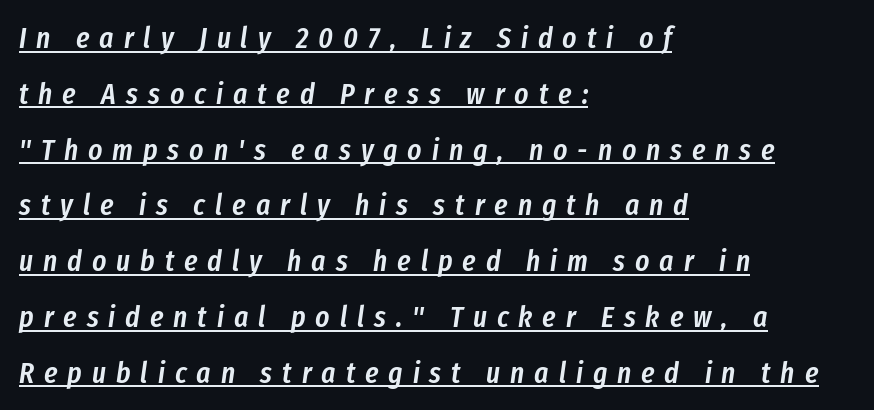
Underline: present. Think of a printed novel: that variable character pitch is what you see here. The characters look somewhat weighty, a semibold short of true bold. Does extra space separate the letters? Yes, quite a lot of it. The setting favours the left margin, as ordinary paragraphs usually do.
